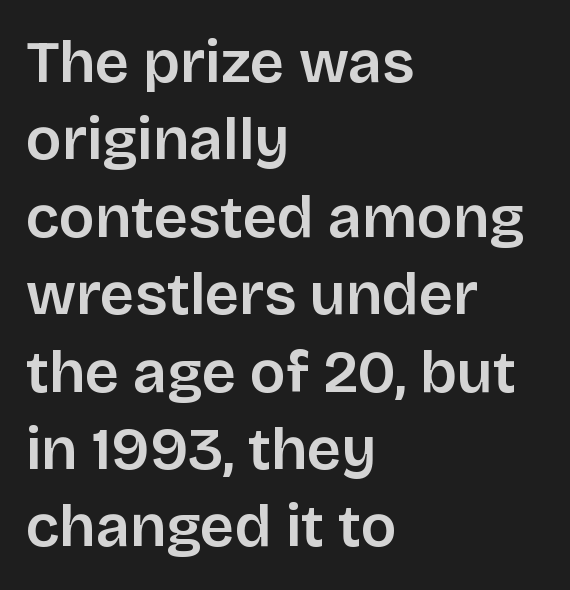
Q: Is the text bold? A: Semi-bold.
Q: Is the text italic (slanted)? A: No, it is upright.
Q: Is the typeface a serif or a sans-serif typeface? A: Sans-serif.
Q: Is the text underlined? A: No.
Q: How is the paragraph aligned? A: Left-aligned.
Q: Is the spacing between letters normal or unusually wide? A: Normal.
Q: Is the spacing between lines tight, normal or loose? A: Normal.
Q: Width (condensed, normal, or wide)? A: Normal.
Q: Stroke contrast? A: Low.
Q: x-height? A: Large.
Q: Monospaced? A: No.
